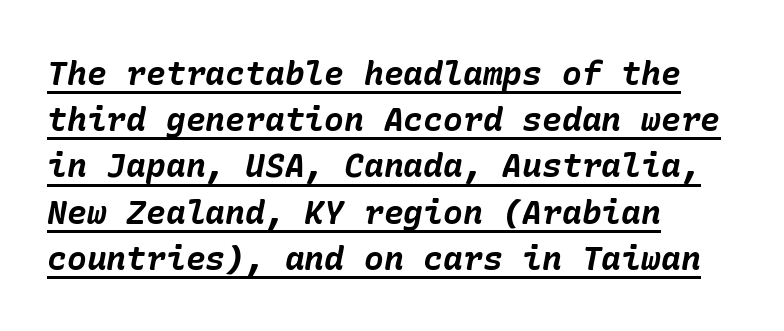
{"italic": "yes", "lean": "right", "slant_degrees": 10, "bold": "yes", "weight": "bold", "width": "normal", "stroke_contrast": "low", "x_height": "medium", "underline": "yes", "align": "left", "line_spacing": "normal", "line_spacing_ratio": 1.4, "letter_spacing": "normal", "letter_spacing_em": 0.0, "glyph_px": 33}
